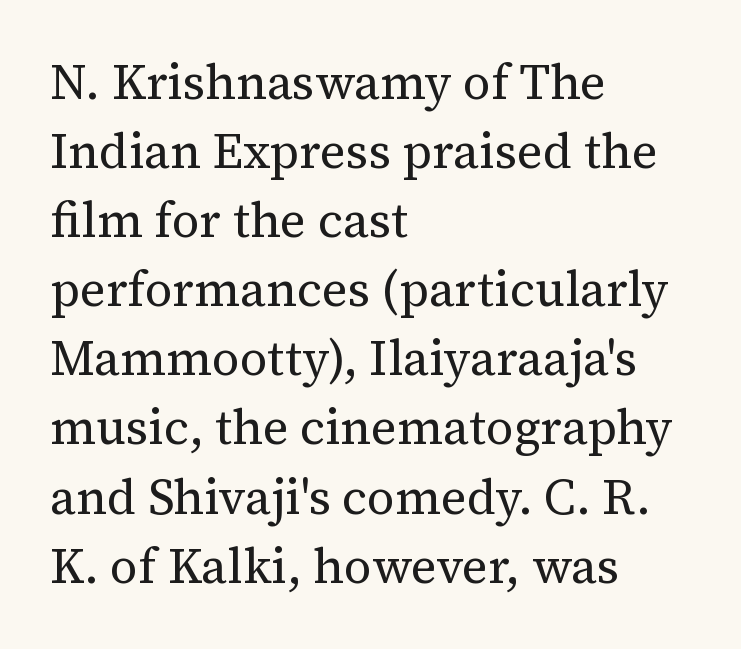
The image shows 49 px regular-weight serif type, upright; set left-aligned, normal line spacing (1.41x), normal letter spacing, not underlined; medium stroke contrast and a medium x-height.
